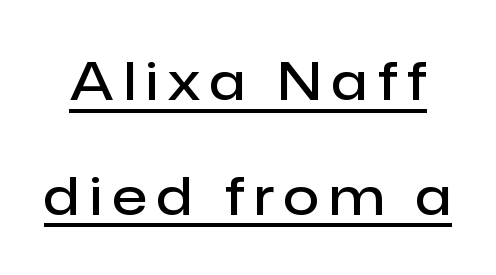
The image shows 52 px semibold sans-serif type, upright; set loose line spacing (2.21x), unusually wide letter spacing (+0.2 em), underlined; low stroke contrast and a medium x-height.
